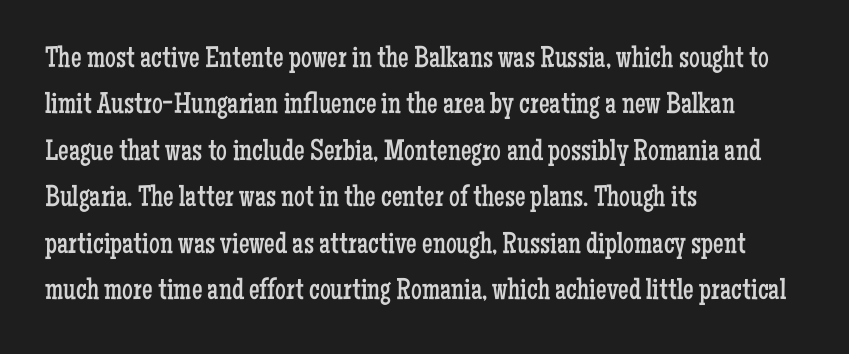
{"serif": "yes", "italic": "no", "bold": "no", "weight": "regular", "width": "condensed", "stroke_contrast": "low", "x_height": "medium", "monospaced": "no", "underline": "no", "align": "left", "line_spacing": "normal", "line_spacing_ratio": 1.55, "letter_spacing": "normal", "letter_spacing_em": 0.0, "glyph_px": 30}
